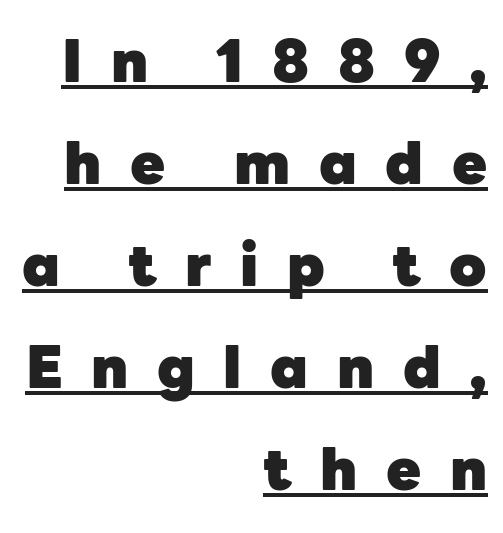
The image shows 57 px heavy sans-serif type, upright; set right-aligned, line spacing 1.79x, unusually wide letter spacing (+0.5 em), underlined; low stroke contrast and a medium x-height.
